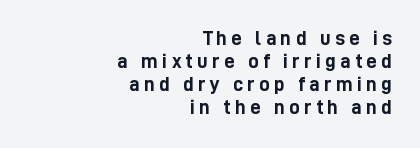
{"italic": "no", "bold": "yes", "underline": "no", "align": "right", "line_spacing": "tight", "line_spacing_ratio": 1.1, "letter_spacing": "wide", "letter_spacing_em": 0.2, "glyph_px": 21}
